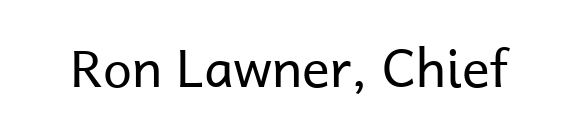
Ascenders rise straight up at ninety degrees. Check the space under the baseline: it is left empty. What stands out about the letter spacing? Nothing — it is the standard amount. The designer went with a sans here, leaving each stem footless.
